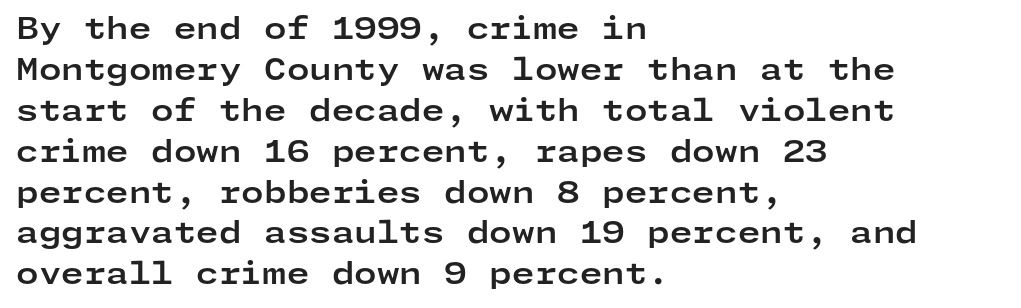
{"serif": "no", "italic": "no", "bold": "yes", "weight": "bold", "width": "wide", "stroke_contrast": "low", "x_height": "medium", "underline": "no", "align": "left", "line_spacing": "normal", "line_spacing_ratio": 1.41, "letter_spacing": "normal", "letter_spacing_em": 0.0, "glyph_px": 29}
